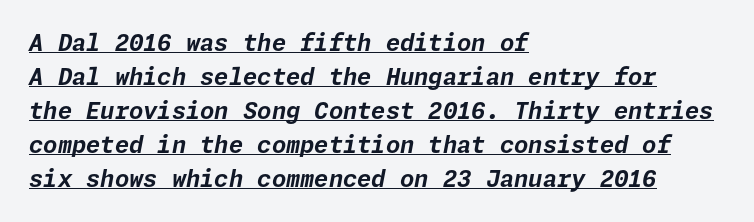
{"italic": "yes", "lean": "right", "slant_degrees": 11, "bold": "yes", "underline": "yes", "align": "left", "line_spacing": "normal", "line_spacing_ratio": 1.48, "letter_spacing": "normal", "letter_spacing_em": 0.0, "glyph_px": 23}
